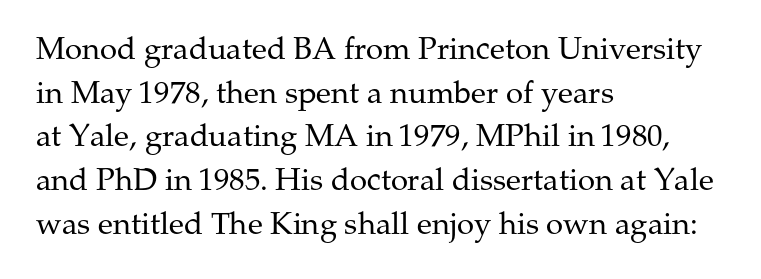
Q: Is the text bold? A: No.
Q: Is the text italic (slanted)? A: No, it is upright.
Q: Is the typeface a serif or a sans-serif typeface? A: Serif.
Q: Is the text underlined? A: No.
Q: How is the paragraph aligned? A: Left-aligned.
Q: Is the spacing between letters normal or unusually wide? A: Normal.
Q: Is the spacing between lines tight, normal or loose? A: Normal.
Q: Width (condensed, normal, or wide)? A: Normal.
Q: Stroke contrast? A: Medium.
Q: x-height? A: Medium.
Q: Monospaced? A: No.
